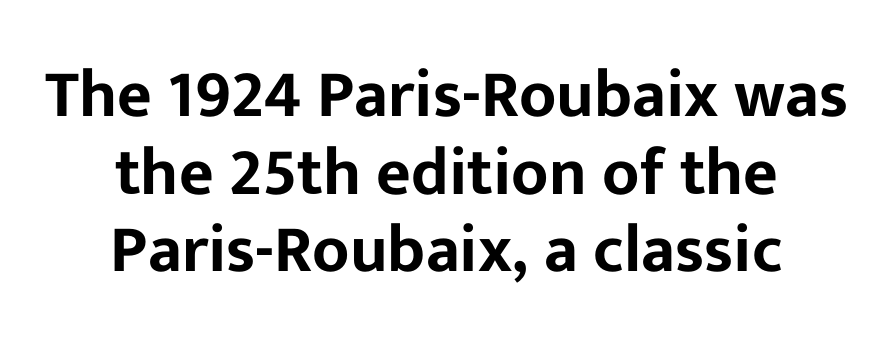
This sample uses an upright cut, with every glyph sitting square on the baseline. A clean baseline with only descenders dipping below it. Teacher's note: observe the equal gaps on both sides — that is centered alignment. Note the varied advance widths — an 'i' is clearly narrower than an 'm'. Is the letter spacing exaggerated? No — it looks like the ordinary default. The text was rendered using a sans face with plain stroke endings.
